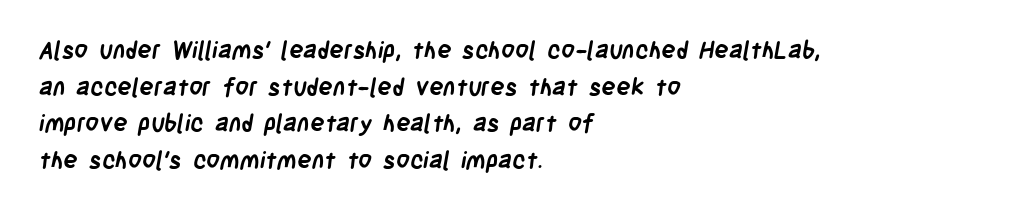
You'd pick this weight for a headline — it's a proper bold. Rule under the text: the space is simply empty. Caption: multi-line text, flush left, ragged right. One glance says typical: line gaps are just what's usual. Honestly, the letter spacing is just normal — you wouldn't notice it.
